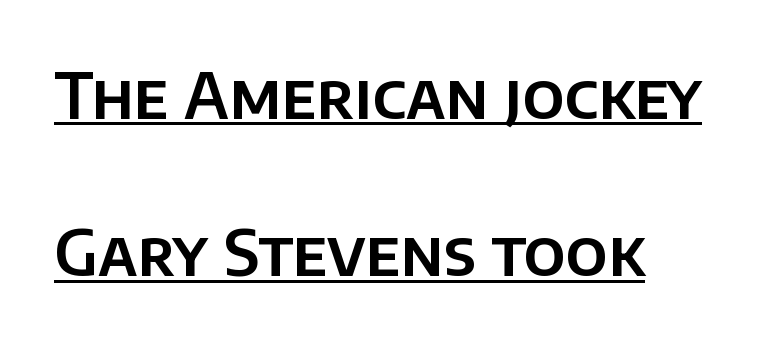
The rag falls on the right side of this text block. Here the glyphs are tracked normally, forming tight word shapes. You could not count columns in this text — the font is proportionally spaced. The rendering uses the underline text-decoration.
